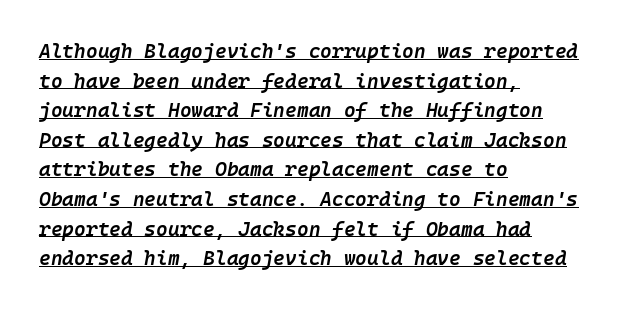
{"italic": "yes", "lean": "right", "slant_degrees": 10, "bold": "semi", "underline": "yes", "align": "left", "line_spacing": "normal", "line_spacing_ratio": 1.48, "letter_spacing": "normal", "letter_spacing_em": 0.0, "glyph_px": 20}
